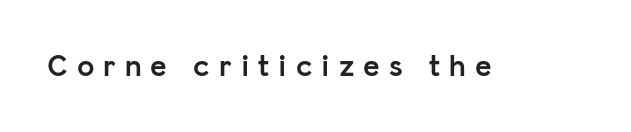
Stroke terminals: plain, sans-serif. Its strokes are broad and dark, the hallmark of bold type. Rule under the text: the space is simply empty. There is plenty of visible air inserted between adjacent glyphs. The rendering uses natural spacing where letterforms have individual widths.
